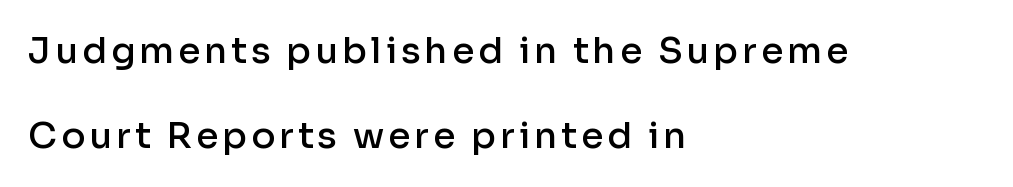
Airy leading. These lines were composed using upright roman letters. These lines are rendered in a variable-pitch font. Clear beneath every line of the passage. Is this a sans? Yes — the strokes have no serifs. Heft: intermediate — a semibold.
